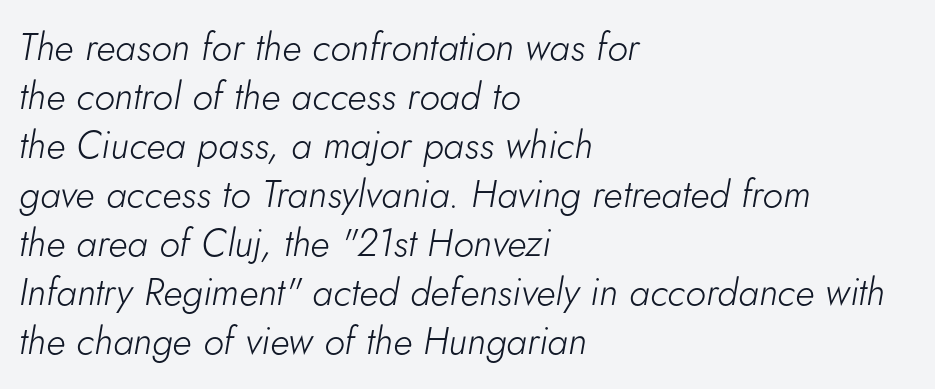
{"italic": "yes", "lean": "right", "slant_degrees": 5, "bold": "no", "weight": "light", "width": "normal", "stroke_contrast": "low", "x_height": "small", "monospaced": "no", "underline": "no", "align": "left", "line_spacing": "normal", "line_spacing_ratio": 1.29, "letter_spacing": "normal", "letter_spacing_em": 0.0, "glyph_px": 38}
